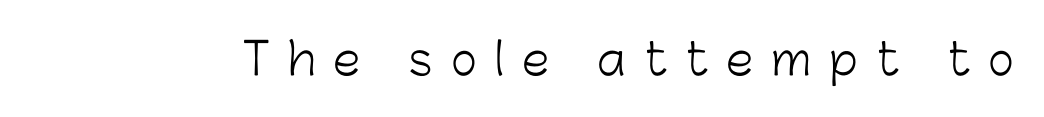
{"serif": "no", "italic": "no", "bold": "no", "weight": "light", "width": "normal", "stroke_contrast": "low", "x_height": "medium", "monospaced": "no", "underline": "no", "letter_spacing": "wide", "letter_spacing_em": 0.42, "glyph_px": 44}
